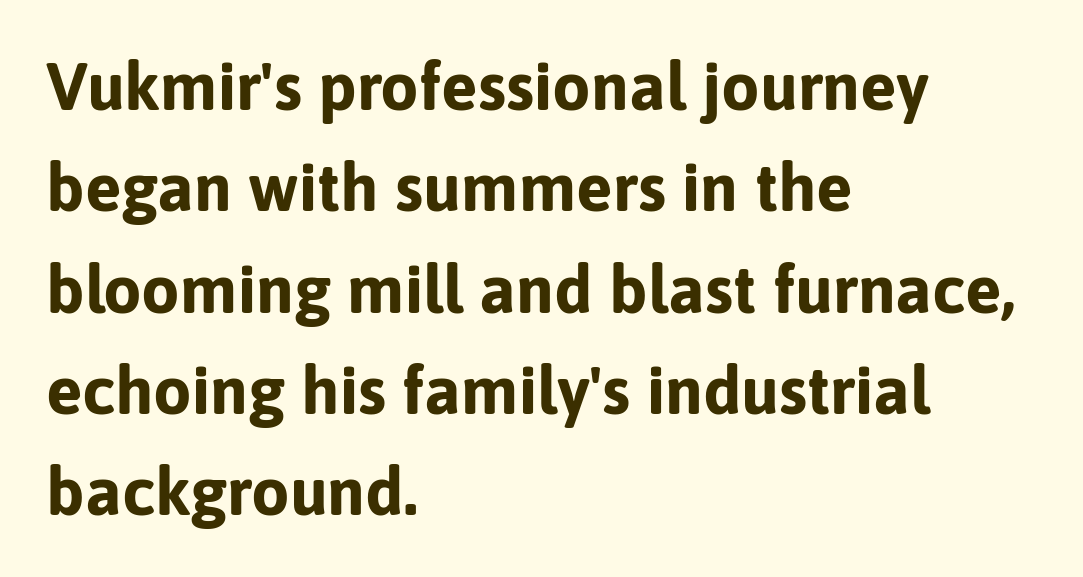
The rows are spaced the way most documents space them. Weight: bold. Letterform terminals end flat and unadorned throughout the passage. Letter spacing: default. The typesetter chose a ragged-right arrangement here.
